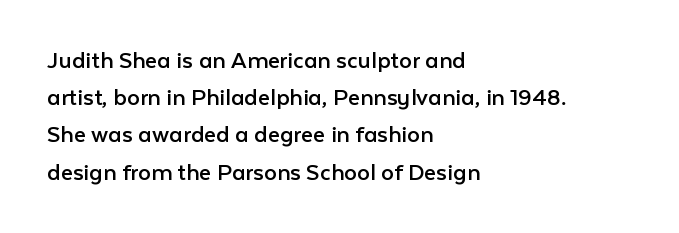
The image shows 26 px text type, upright; set left-aligned, normal line spacing (1.43x), normal letter spacing, not underlined.
